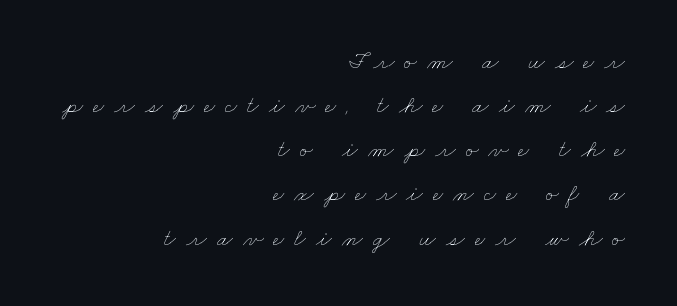
{"bold": "no", "underline": "no", "align": "right", "line_spacing_ratio": 1.84, "letter_spacing": "wide", "letter_spacing_em": 0.41, "glyph_px": 24}
